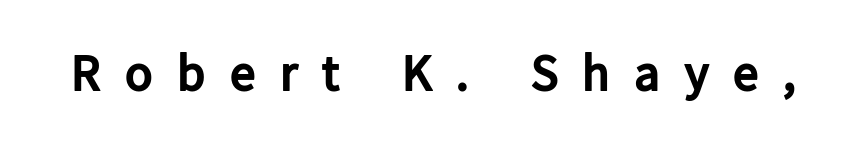
{"serif": "no", "italic": "no", "bold": "yes", "weight": "bold", "width": "normal", "stroke_contrast": "low", "x_height": "medium", "monospaced": "no", "underline": "no", "letter_spacing": "wide", "letter_spacing_em": 0.46, "glyph_px": 52}
